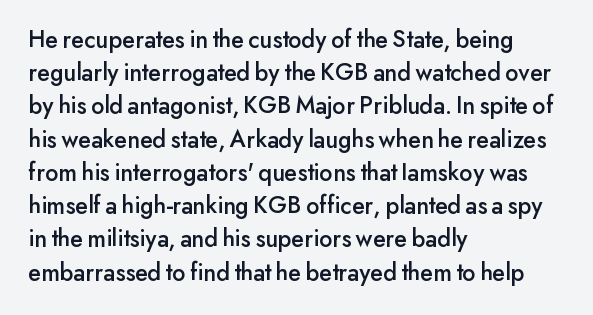
Q: Is the text italic (slanted)? A: No, it is upright.
Q: Is the text underlined? A: No.
Q: How is the paragraph aligned? A: Left-aligned.
Q: Is the spacing between letters normal or unusually wide? A: Normal.
Q: Is the spacing between lines tight, normal or loose? A: Normal.
